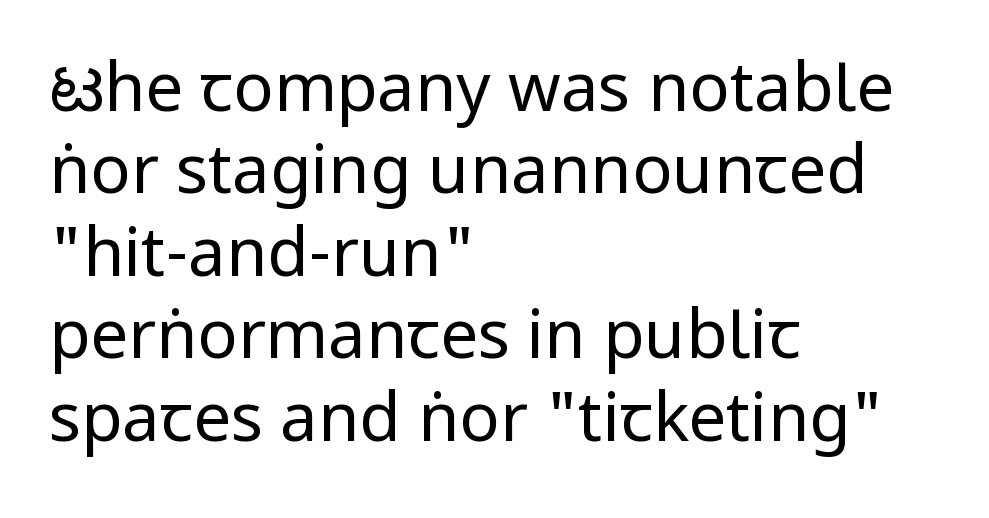
{"serif": "no", "italic": "no", "bold": "no", "weight": "regular", "width": "condensed", "stroke_contrast": "low", "underline": "no", "align": "left", "line_spacing_ratio": 1.23, "letter_spacing": "normal", "letter_spacing_em": 0.0, "glyph_px": 67}
